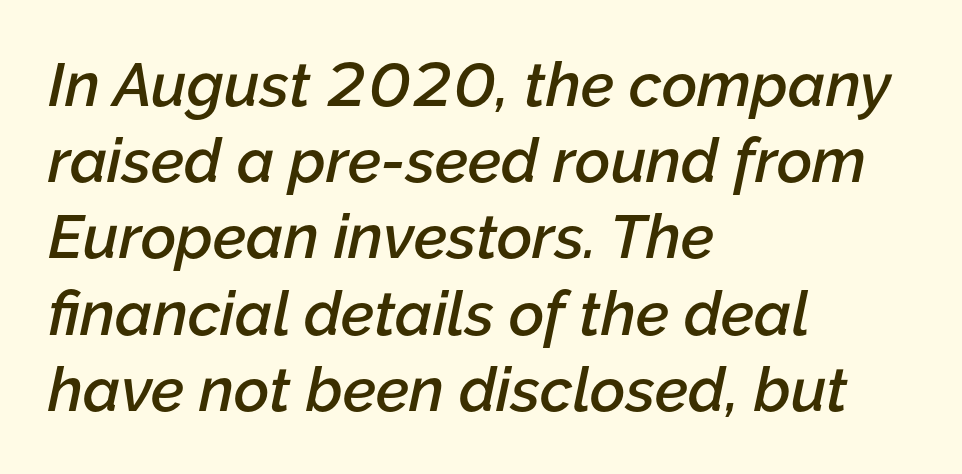
What's the leading like? Ordinary, nothing unusual. The specimen reads as italic at a glance. Short note: letters normally spaced. The rendering uses natural spacing where letterforms have individual widths.
